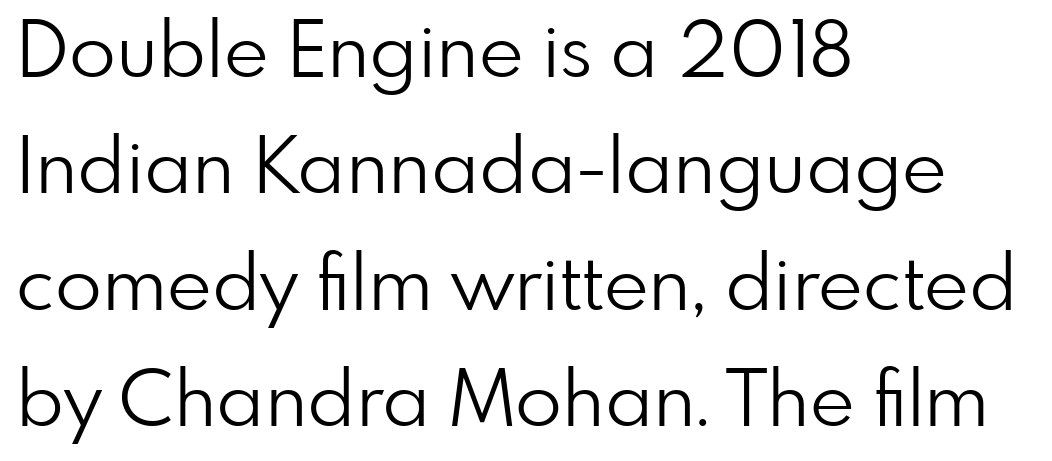
Students, observe: this is what conventionally led text looks like. The letters advance in unequal steps, a hallmark of proportional type. This rendering leaves character spacing at its baseline value. Weight: not bold — regular or lighter. The passage shown is typeset with a sans-serif family.
